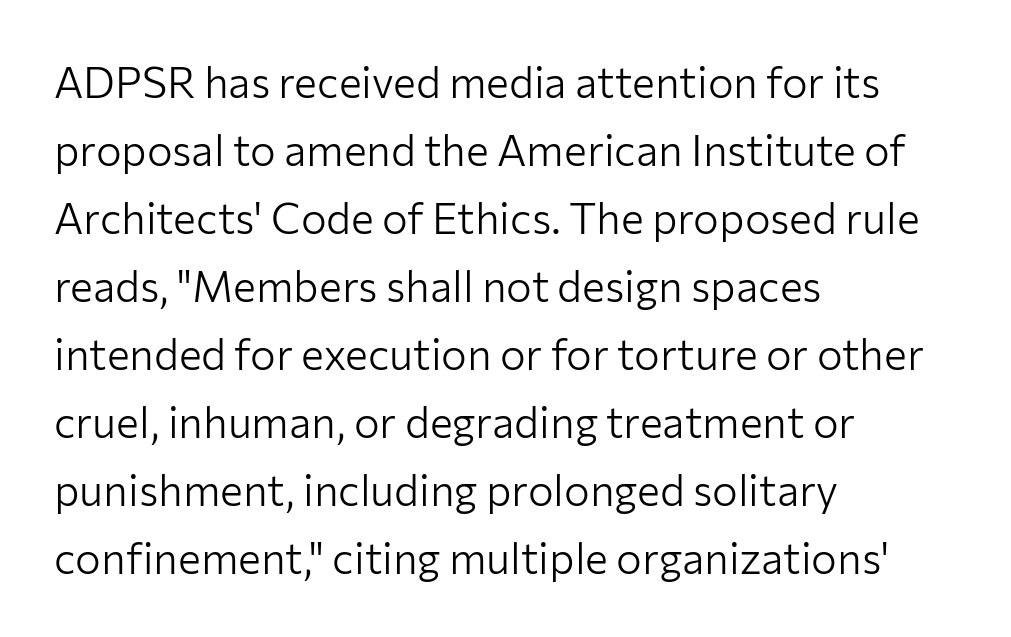
Evenly set lines give the paragraph a standard silhouette. Stroke thickness stays within the range of a standard reading face or lighter. Letters rest on an invisible, unmarked baseline. Unlike a traditional serif, this face leaves its strokes unadorned.
